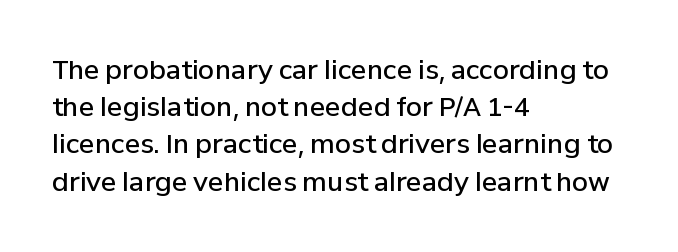
{"italic": "no", "bold": "semi", "underline": "no", "align": "left", "line_spacing": "normal", "line_spacing_ratio": 1.43, "letter_spacing": "normal", "letter_spacing_em": 0.0, "glyph_px": 26}
